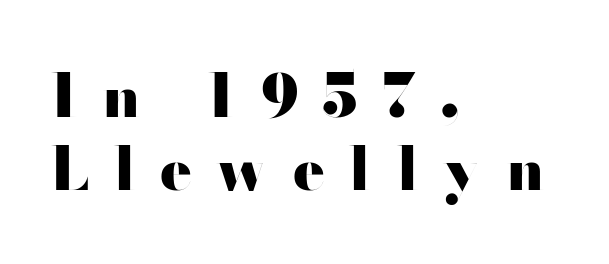
The image shows 59 px heavy, wide type, upright; set left-aligned, line spacing 1.23x, unusually wide letter spacing (+0.41 em), not underlined; high stroke contrast and a small x-height.
